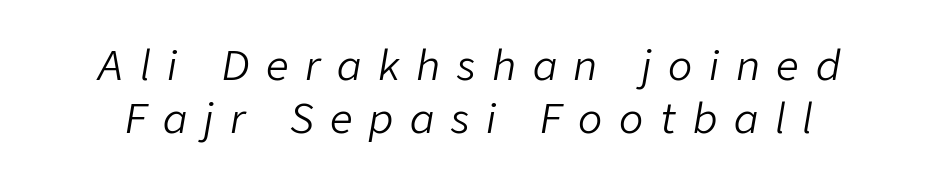
Q: Is the text bold? A: No.
Q: Is the text italic (slanted)? A: Yes, it leans right by about 9 degrees.
Q: Is the text underlined? A: No.
Q: Is the spacing between letters normal or unusually wide? A: Unusually wide.
Q: Is the spacing between lines tight, normal or loose? A: Normal.
Q: Width (condensed, normal, or wide)? A: Normal.
Q: Stroke contrast? A: Low.
Q: x-height? A: Medium.
Q: Monospaced? A: No.
